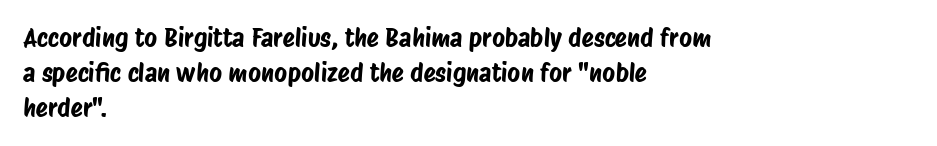
{"underline": "no", "align": "left", "line_spacing": "normal", "line_spacing_ratio": 1.4, "letter_spacing": "normal", "letter_spacing_em": 0.0, "glyph_px": 25}
